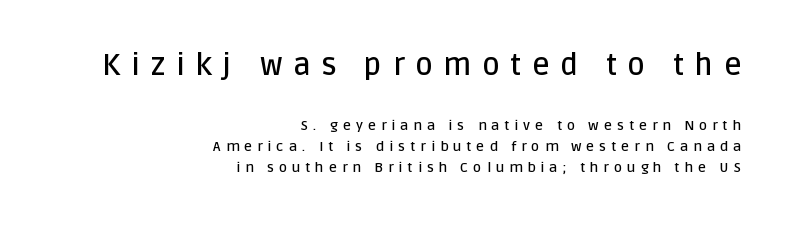
The image shows 30 px semibold sans-serif type, upright; set right-aligned, normal line spacing (1.52x), unusually wide letter spacing (+0.35 em), not underlined; the first (top) block is 2.14x larger; low stroke contrast and a large x-height.
